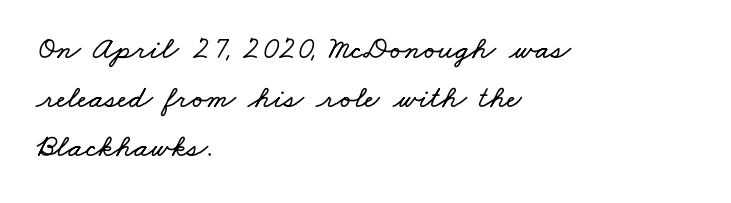
The face used here is proportionally spaced, like ordinary book or web type. Vertical spacing — default. You could call the tracking neutral — neither tight nor loose. Just letters on the line, the space beneath them empty. Leftover space on each line is placed entirely after the last word.
